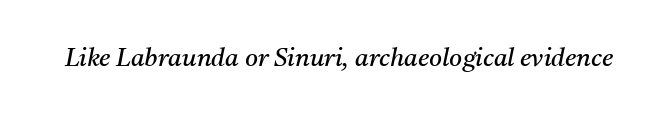
{"italic": "yes", "lean": "right", "slant_degrees": 11, "bold": "no", "underline": "no", "letter_spacing": "normal", "letter_spacing_em": 0.0, "glyph_px": 25}
